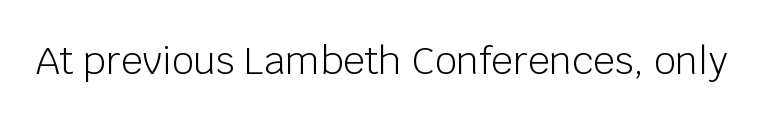
Examine the stroke ends and you'll find no serifs. A clean baseline with only descenders dipping below it. Do the characters align in a grid? No, the font is proportional. The gaps between neighbouring characters are ordinary and unremarkable. This sample uses an upright cut, with every glyph sitting square on the baseline. The font is comparable to plain body text, perhaps lighter.
